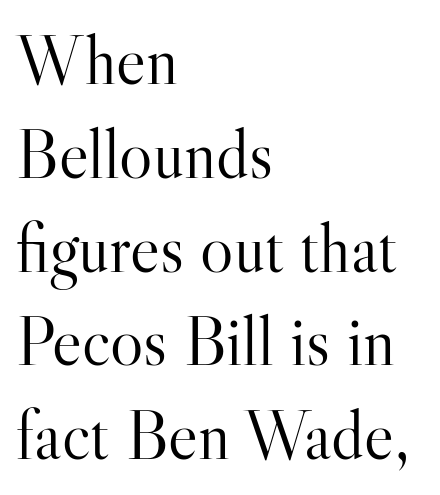
The image shows 70 px light serif type, upright; set left-aligned, normal line spacing (1.34x), normal letter spacing, not underlined; high stroke contrast and a small x-height.
